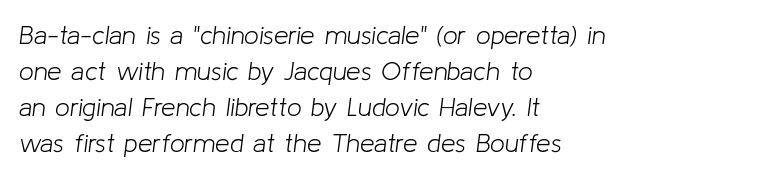
The image shows 26 px text type, italic (leaning right); set left-aligned, normal line spacing (1.39x), normal letter spacing, not underlined.
